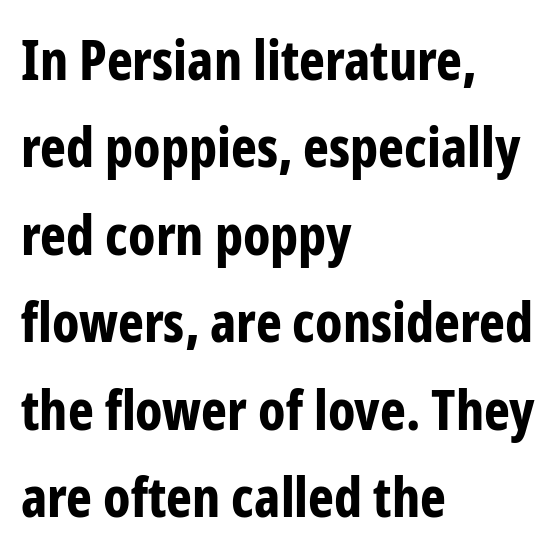
The image shows 55 px bold, condensed sans-serif type, upright; set left-aligned, normal line spacing (1.59x), normal letter spacing, not underlined; low stroke contrast and a medium x-height.
